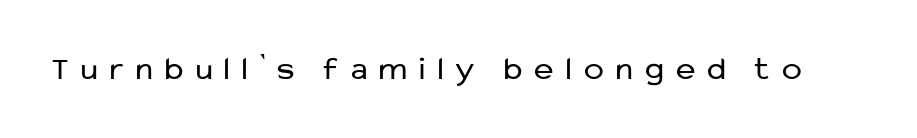
Q: Is the text bold? A: No.
Q: Is the text italic (slanted)? A: No, it is upright.
Q: Is the typeface a serif or a sans-serif typeface? A: Sans-serif.
Q: Is the text underlined? A: No.
Q: Is the spacing between letters normal or unusually wide? A: Unusually wide.
Q: Width (condensed, normal, or wide)? A: Normal.
Q: Stroke contrast? A: Low.
Q: x-height? A: Medium.
Q: Monospaced? A: No.
